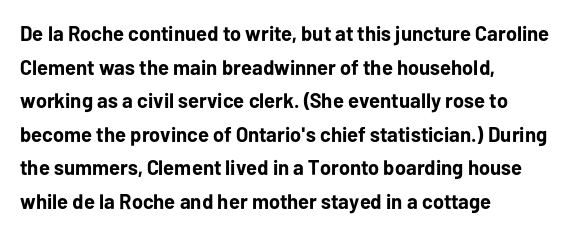
{"italic": "no", "bold": "yes", "underline": "no", "align": "left", "line_spacing": "normal", "line_spacing_ratio": 1.6, "letter_spacing": "normal", "letter_spacing_em": 0.0, "glyph_px": 21}
